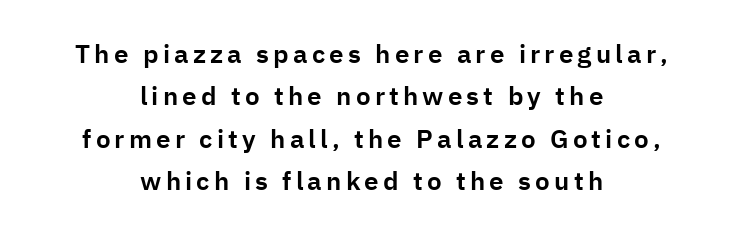
Q: Is the text italic (slanted)? A: No, it is upright.
Q: Is the text underlined? A: No.
Q: How is the paragraph aligned? A: Centered.
Q: Is the spacing between lines tight, normal or loose? A: Normal.
